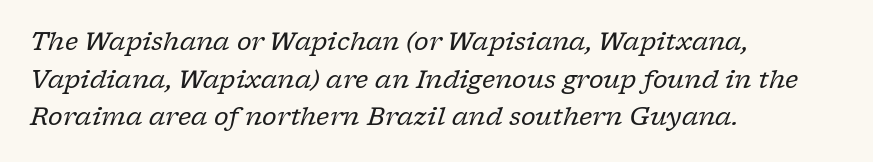
Q: Is the text bold? A: No.
Q: Is the text italic (slanted)? A: Yes, it leans right by about 17 degrees.
Q: Is the text underlined? A: No.
Q: How is the paragraph aligned? A: Left-aligned.
Q: Is the spacing between letters normal or unusually wide? A: Normal.
Q: Is the spacing between lines tight, normal or loose? A: Normal.
